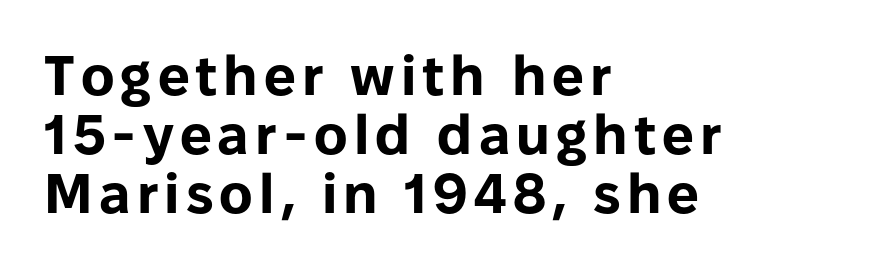
The image shows 56 px bold sans-serif type, upright; set left-aligned, tight line spacing (1.05x), not underlined; low stroke contrast and a medium x-height.
